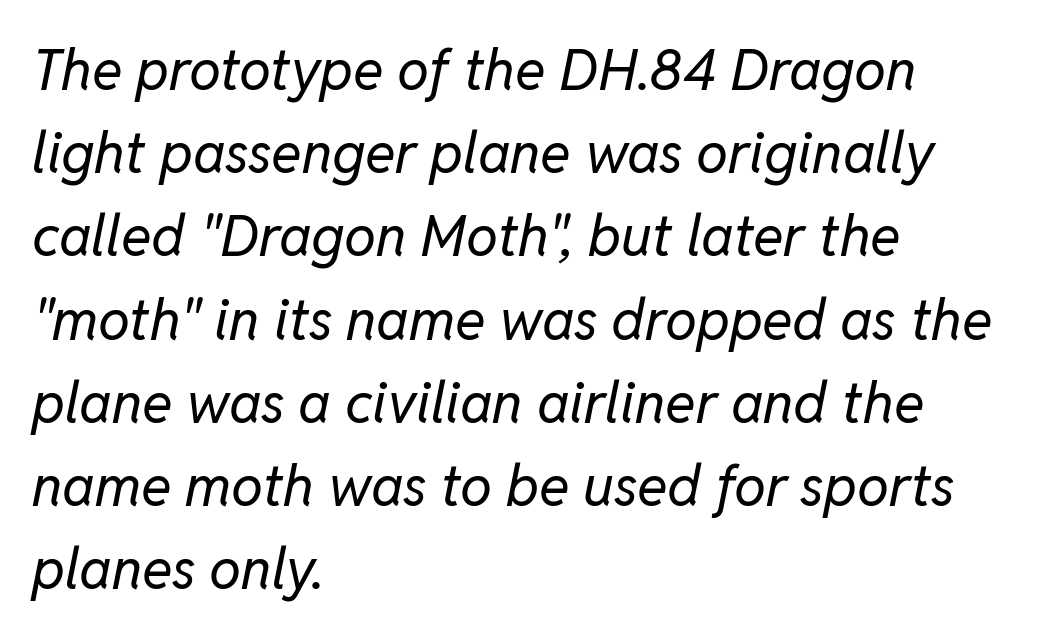
Q: Is the text bold? A: No.
Q: Is the text italic (slanted)? A: Yes, it leans right by about 11 degrees.
Q: Is the text underlined? A: No.
Q: How is the paragraph aligned? A: Left-aligned.
Q: Is the spacing between letters normal or unusually wide? A: Normal.
Q: Is the spacing between lines tight, normal or loose? A: Normal.
Q: Width (condensed, normal, or wide)? A: Normal.
Q: Stroke contrast? A: Low.
Q: x-height? A: Medium.
Q: Monospaced? A: No.
